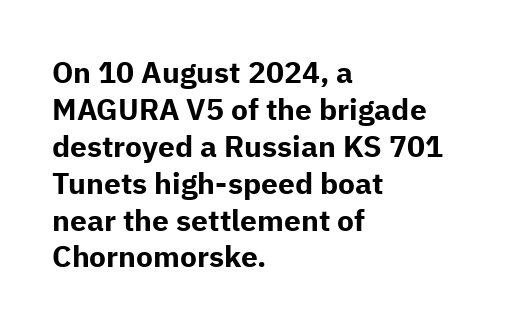
Nothing unusual about the tracking: characters are spaced as the font intends. Nobody drew a line under any word here. Summary of weight: heavy, a full bold. Upright lettering throughout. Serif or sans? Sans — the stroke terminals are bare. Typeset ragged right — the left edge is the straight one.
